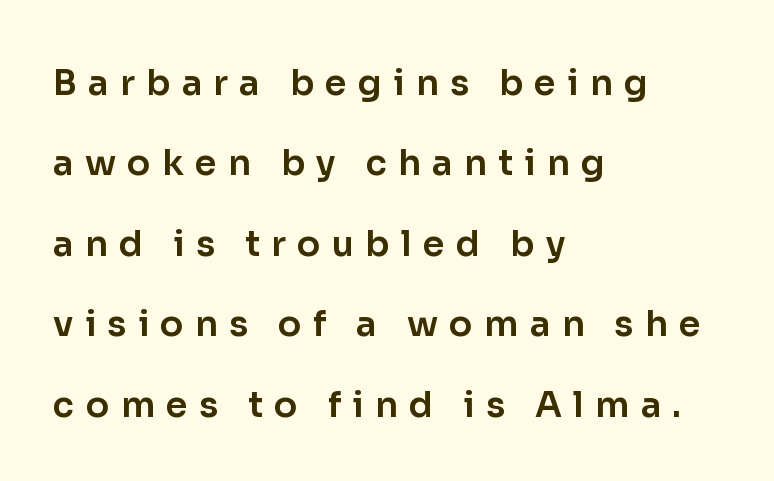
{"serif": "no", "italic": "no", "width": "normal", "stroke_contrast": "low", "x_height": "medium", "monospaced": "no", "underline": "no", "align": "left", "line_spacing": "loose", "line_spacing_ratio": 2.3, "letter_spacing": "wide", "letter_spacing_em": 0.32, "glyph_px": 35}
